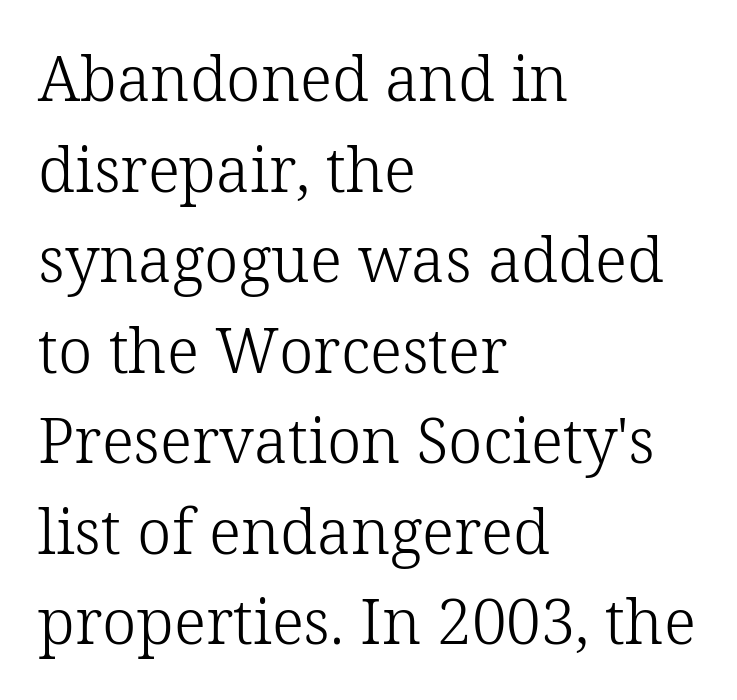
The image shows 62 px light serif type, upright; set left-aligned, normal line spacing (1.46x), normal letter spacing, not underlined; low stroke contrast and a medium x-height.
